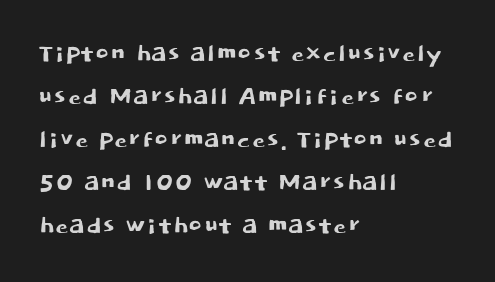
Q: Is the text italic (slanted)? A: No, it is upright.
Q: Is the typeface a serif or a sans-serif typeface? A: Sans-serif.
Q: Is the text underlined? A: No.
Q: How is the paragraph aligned? A: Left-aligned.
Q: Is the spacing between letters normal or unusually wide? A: Normal.
Q: Is the spacing between lines tight, normal or loose? A: Normal.
Q: Width (condensed, normal, or wide)? A: Normal.
Q: Stroke contrast? A: Low.
Q: x-height? A: Large.
Q: Monospaced? A: No.
